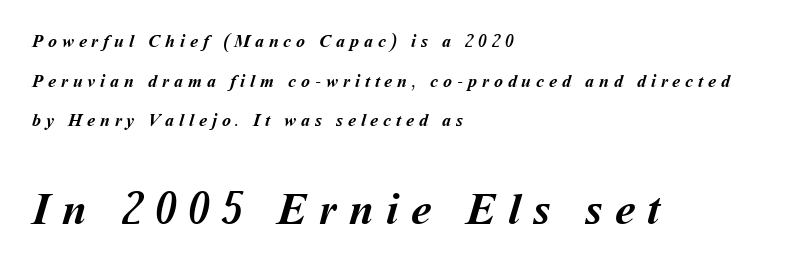
{"bold": "yes", "weight": "semibold", "width": "normal", "stroke_contrast": "medium", "x_height": "medium", "monospaced": "no", "underline": "no", "align": "left", "line_spacing": "loose", "line_spacing_ratio": 2.2, "letter_spacing": "wide", "letter_spacing_em": 0.27, "larger_block": "second", "size_ratio": 2.5, "glyph_px": 45}
